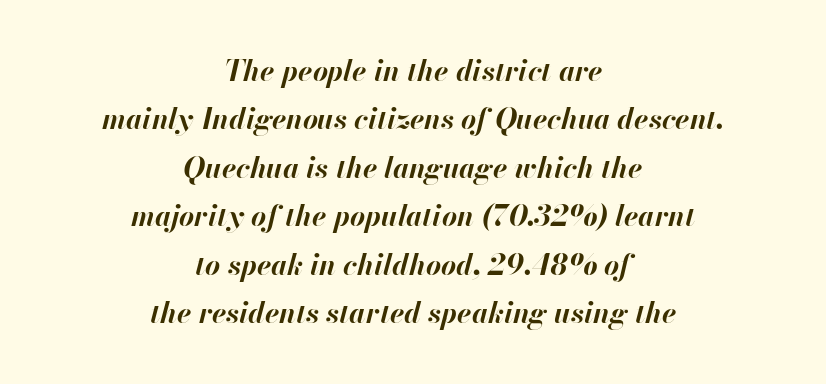
The image shows 29 px bold type, italic (leaning right); set centered, normal line spacing (1.67x), normal letter spacing, not underlined; high stroke contrast and a small x-height.
